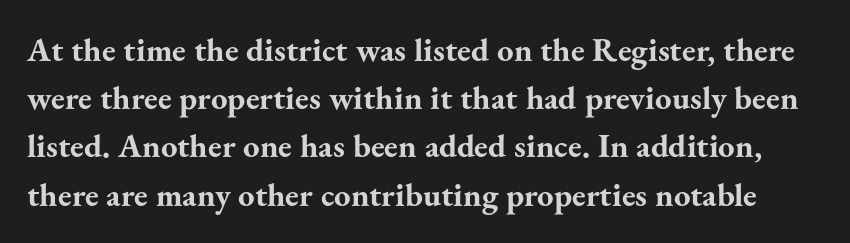
Default kerning and tracking; the words read as compact shapes. Looks like regular typesetting: each glyph gets only the width it needs. Serif or sans? Serif — the stroke terminals have little feet. Pretty heavy lettering here — definitely bold.
